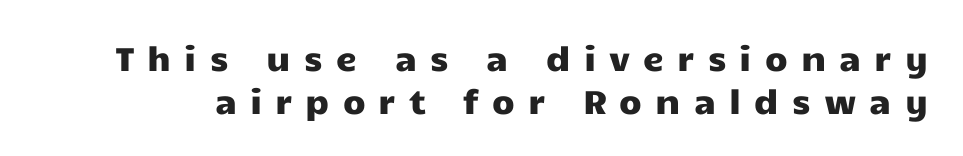
In terms of posture, this sample is upright. Note the varied advance widths — an 'i' is clearly narrower than an 'm'. Words appear elongated and porous because spacing is wide. Is this a sans? Yes — the strokes have no serifs. The leading is moderate, giving the passage an even texture.
